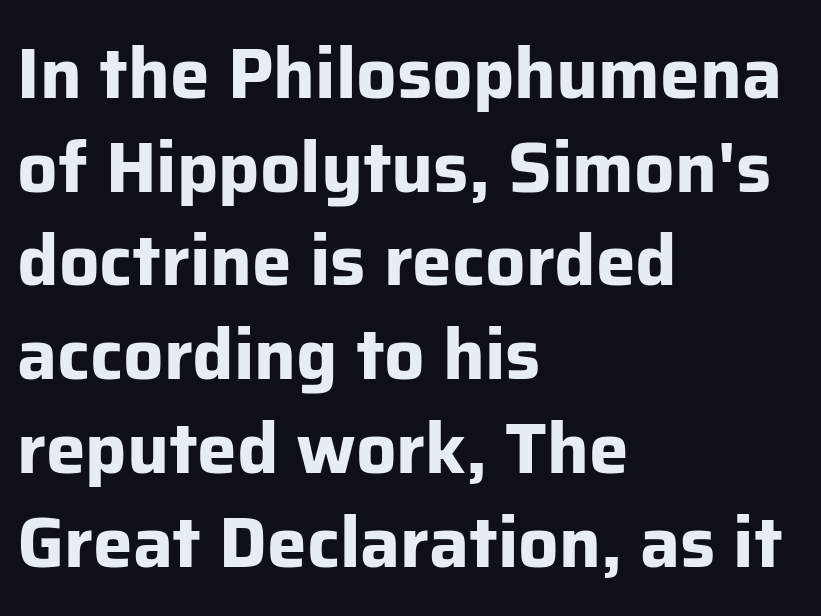
{"serif": "no", "italic": "no", "bold": "yes", "weight": "bold", "width": "normal", "stroke_contrast": "low", "x_height": "medium", "monospaced": "no", "underline": "no", "align": "left", "line_spacing": "normal", "line_spacing_ratio": 1.32, "letter_spacing": "normal", "letter_spacing_em": 0.0, "glyph_px": 71}
